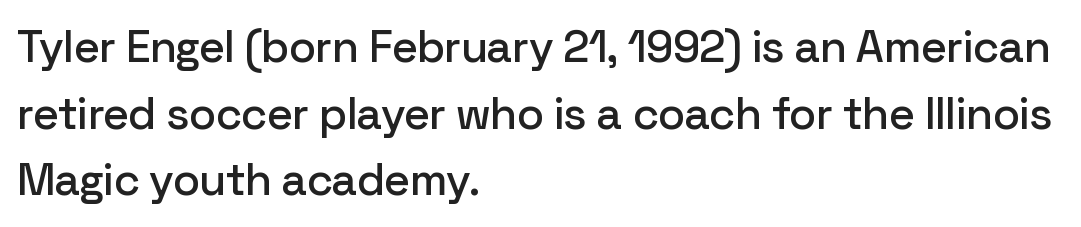
Q: Is the text italic (slanted)? A: No, it is upright.
Q: Is the typeface a serif or a sans-serif typeface? A: Sans-serif.
Q: Is the text underlined? A: No.
Q: How is the paragraph aligned? A: Left-aligned.
Q: Is the spacing between letters normal or unusually wide? A: Normal.
Q: Is the spacing between lines tight, normal or loose? A: Normal.
Q: Width (condensed, normal, or wide)? A: Normal.
Q: Stroke contrast? A: Low.
Q: x-height? A: Medium.
Q: Monospaced? A: No.
